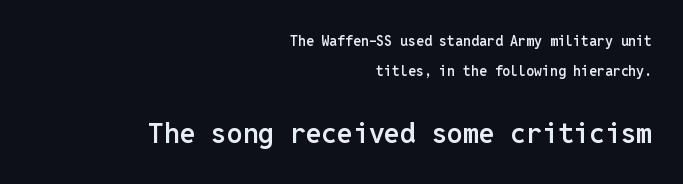
Leading is clearly above the norm, producing a sparse column. This rendering leaves character spacing at its baseline value. Teacher's note: observe the even right margin — that is flush-right alignment. The baseline area is clear. The letters march in equal steps, a hallmark of fixed-pitch type. Each glyph is drawn with semibold strokes, heavier than normal yet not fully bold.
